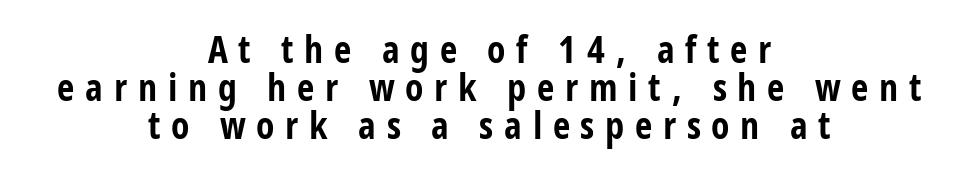
Q: Is the text bold? A: Yes.
Q: Is the text italic (slanted)? A: No, it is upright.
Q: Is the typeface a serif or a sans-serif typeface? A: Sans-serif.
Q: Is the text underlined? A: No.
Q: How is the paragraph aligned? A: Centered.
Q: Is the spacing between letters normal or unusually wide? A: Unusually wide.
Q: Is the spacing between lines tight, normal or loose? A: Tight.
Q: Width (condensed, normal, or wide)? A: Condensed.
Q: Stroke contrast? A: Low.
Q: x-height? A: Large.
Q: Monospaced? A: No.
